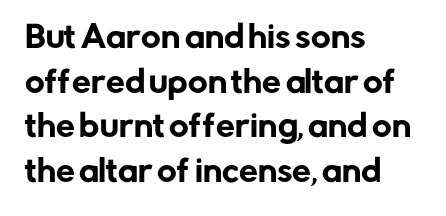
Q: Is the text italic (slanted)? A: No, it is upright.
Q: Is the typeface a serif or a sans-serif typeface? A: Sans-serif.
Q: Is the text underlined? A: No.
Q: How is the paragraph aligned? A: Left-aligned.
Q: Is the spacing between letters normal or unusually wide? A: Normal.
Q: Is the spacing between lines tight, normal or loose? A: Normal.
Q: Width (condensed, normal, or wide)? A: Normal.
Q: Stroke contrast? A: Low.
Q: x-height? A: Medium.
Q: Monospaced? A: No.
